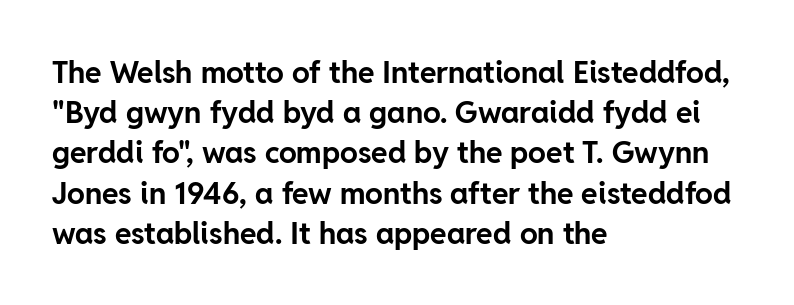
Q: Is the text bold? A: Yes.
Q: Is the text italic (slanted)? A: No, it is upright.
Q: Is the typeface a serif or a sans-serif typeface? A: Sans-serif.
Q: Is the text underlined? A: No.
Q: How is the paragraph aligned? A: Left-aligned.
Q: Is the spacing between letters normal or unusually wide? A: Normal.
Q: Is the spacing between lines tight, normal or loose? A: Normal.
Q: Width (condensed, normal, or wide)? A: Normal.
Q: Stroke contrast? A: Low.
Q: x-height? A: Medium.
Q: Monospaced? A: No.
